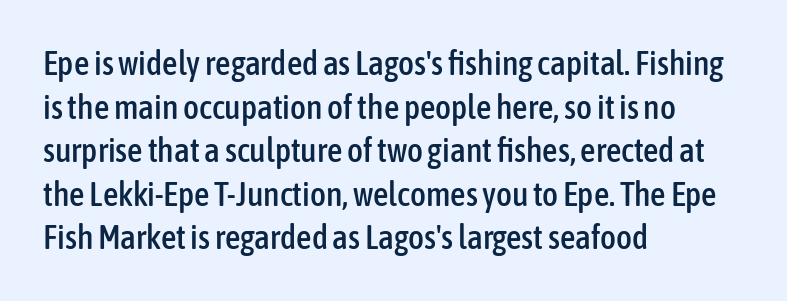
The image shows 34 px condensed sans-serif type, upright; set left-aligned, normal line spacing (1.28x), normal letter spacing, not underlined; low stroke contrast and a medium x-height.
